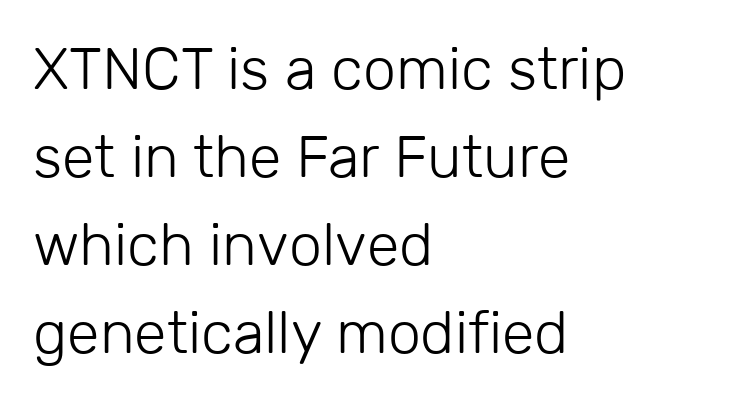
{"serif": "no", "italic": "no", "bold": "no", "weight": "light", "width": "normal", "stroke_contrast": "low", "x_height": "medium", "monospaced": "no", "underline": "no", "align": "left", "line_spacing": "normal", "line_spacing_ratio": 1.49, "letter_spacing": "normal", "letter_spacing_em": 0.0, "glyph_px": 59}
